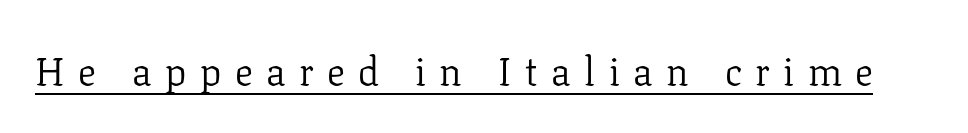
Examine the stroke ends and you'll spot serifs. A continuous stroke trails under the words, as in a hyperlink. On a weight scale, this lands at 450 or below. You could not count columns in this text — the font is proportionally spaced.
